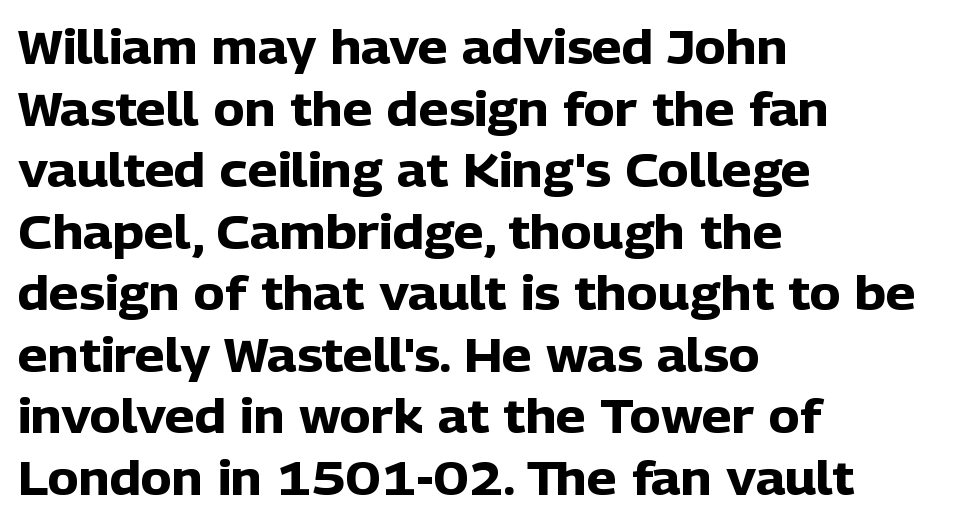
{"serif": "no", "italic": "no", "bold": "yes", "weight": "heavy", "width": "normal", "stroke_contrast": "low", "x_height": "medium", "monospaced": "no", "underline": "no", "align": "left", "line_spacing": "normal", "line_spacing_ratio": 1.31, "letter_spacing": "normal", "letter_spacing_em": 0.0, "glyph_px": 47}
